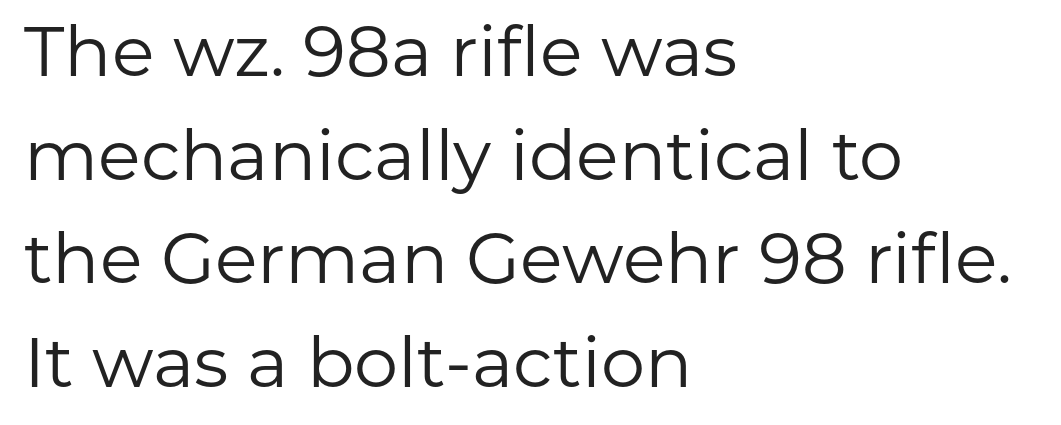
Q: Is the text bold? A: No.
Q: Is the text italic (slanted)? A: No, it is upright.
Q: Is the typeface a serif or a sans-serif typeface? A: Sans-serif.
Q: Is the text underlined? A: No.
Q: How is the paragraph aligned? A: Left-aligned.
Q: Is the spacing between letters normal or unusually wide? A: Normal.
Q: Is the spacing between lines tight, normal or loose? A: Normal.
Q: Width (condensed, normal, or wide)? A: Normal.
Q: Stroke contrast? A: Low.
Q: x-height? A: Medium.
Q: Monospaced? A: No.
